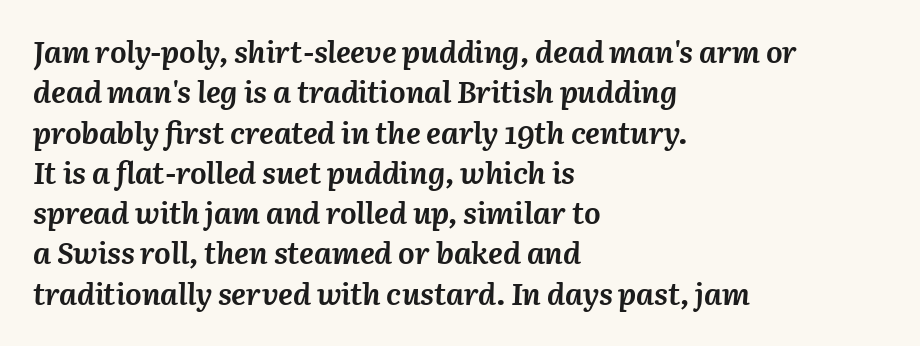
Each new line begins a customary step beneath the previous one. Layout note: lines flush left. This is oblique type, the kind used for emphasis or titles. The horizontal fit of the characters is conventional and even.
